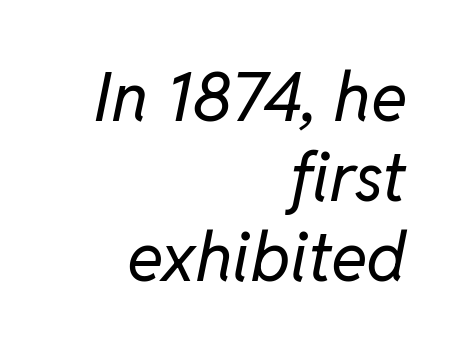
{"italic": "yes", "lean": "right", "slant_degrees": 11, "bold": "no", "weight": "regular", "width": "normal", "stroke_contrast": "low", "x_height": "medium", "monospaced": "no", "underline": "no", "align": "right", "line_spacing_ratio": 1.18, "letter_spacing": "normal", "letter_spacing_em": 0.0, "glyph_px": 68}
